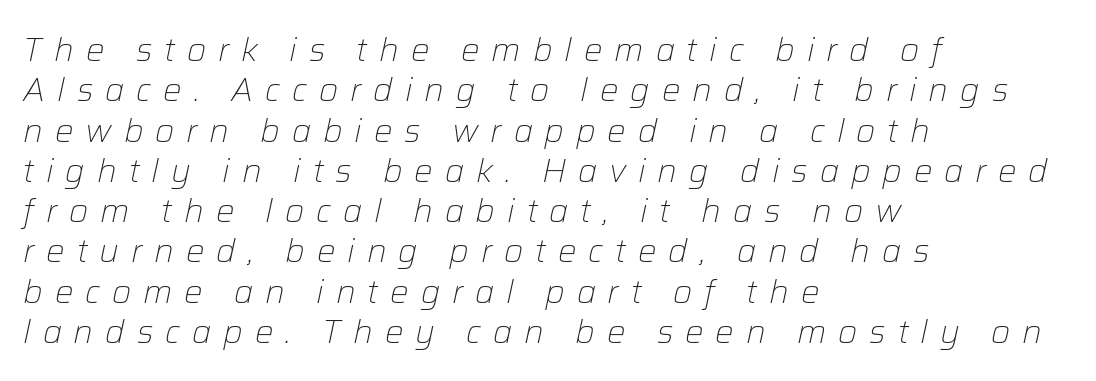
{"italic": "yes", "lean": "right", "slant_degrees": 12, "bold": "no", "weight": "light", "width": "normal", "stroke_contrast": "low", "x_height": "medium", "monospaced": "no", "underline": "no", "align": "left", "line_spacing_ratio": 1.22, "letter_spacing": "wide", "letter_spacing_em": 0.36, "glyph_px": 33}
